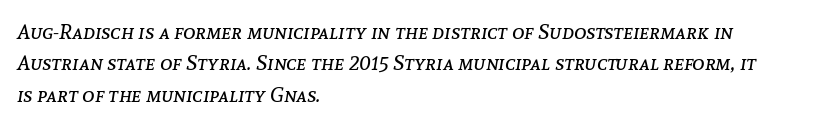
{"italic": "yes", "lean": "right", "slant_degrees": 8, "bold": "no", "underline": "no", "align": "left", "line_spacing": "normal", "line_spacing_ratio": 1.49, "letter_spacing": "normal", "letter_spacing_em": 0.0, "glyph_px": 21}
